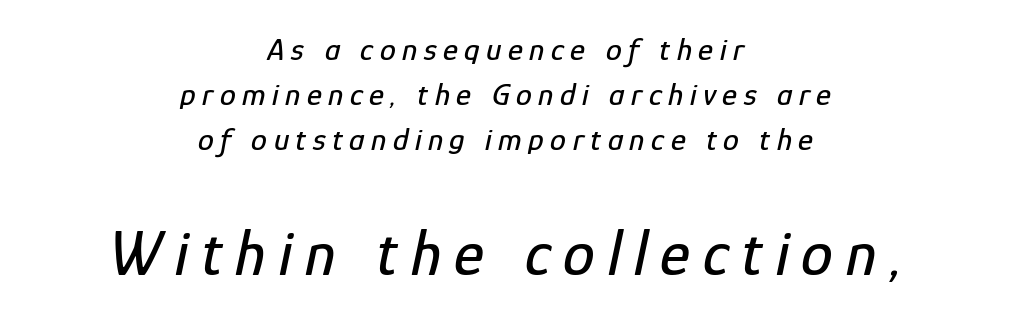
Q: Is the text italic (slanted)? A: Yes, it leans right by about 12 degrees.
Q: Is the text underlined? A: No.
Q: How is the paragraph aligned? A: Centered.
Q: Is the spacing between letters normal or unusually wide? A: Unusually wide.
Q: Is the spacing between lines tight, normal or loose? A: Normal.
Q: Which block of text is set in a larger size, the first (top) or the second (bottom)? A: The second (bottom) one.
Q: Width (condensed, normal, or wide)? A: Condensed.
Q: Stroke contrast? A: Low.
Q: x-height? A: Medium.
Q: Monospaced? A: No.
